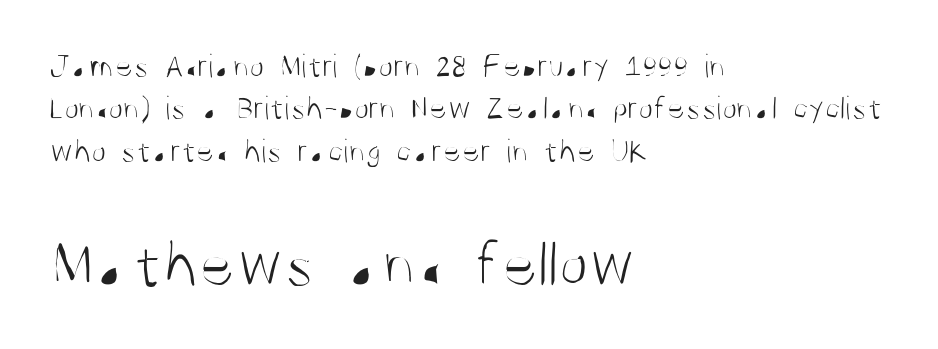
The image shows 68 px light, condensed sans-serif type, upright; set left-aligned, normal line spacing (1.25x), normal letter spacing, not underlined; the second (bottom) block is 2.0x larger; medium stroke contrast and a large x-height.
